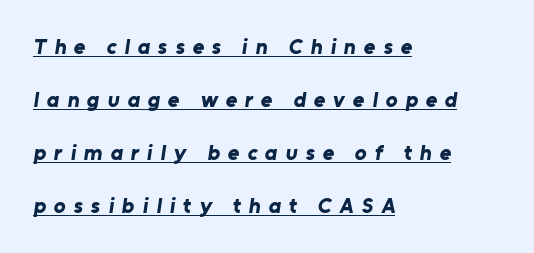
{"bold": "yes", "underline": "yes", "align": "left", "line_spacing": "loose", "line_spacing_ratio": 2.41, "letter_spacing": "wide", "letter_spacing_em": 0.36, "glyph_px": 22}
